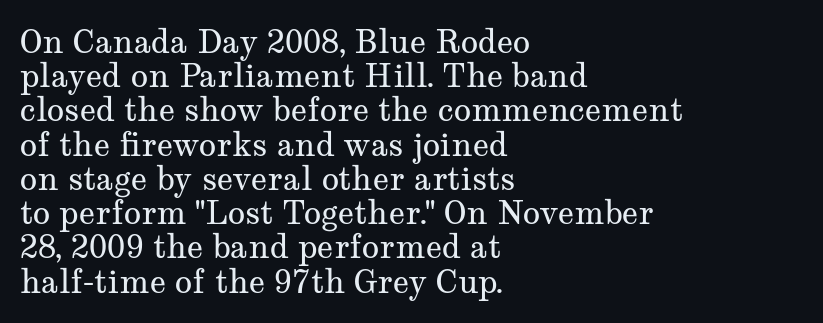
This rendering employs a face with finishing strokes, i.e., a serif. Closely set lines give the paragraph a compact silhouette. The lines in this sample share a left origin and differ only in where they stop. Inter-character spacing is left at the font's built-in metrics. This sample uses an upright cut, with every glyph sitting square on the baseline.
